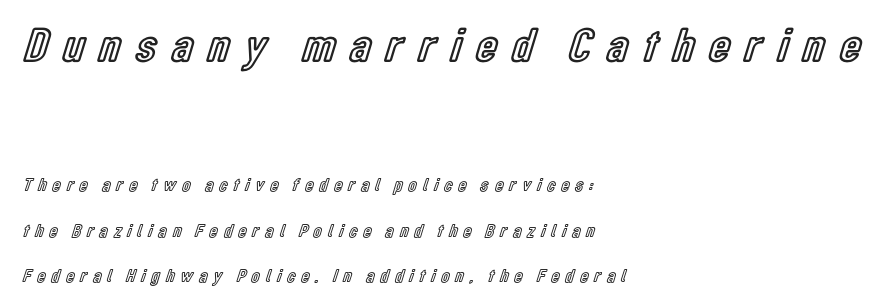
The text block is weighted toward the left margin, trailing off unevenly rightward. You could not count columns in this text — the font is proportionally spaced. What's the leading like? Stretched, with rows far apart.
